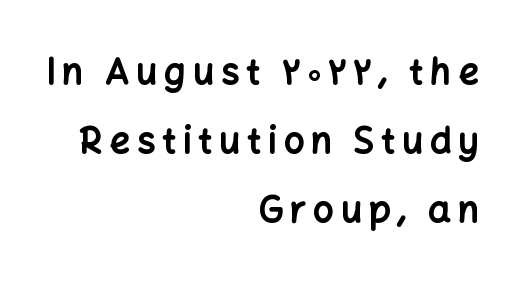
Q: Is the text bold? A: Yes.
Q: Is the text italic (slanted)? A: No, it is upright.
Q: Is the typeface a serif or a sans-serif typeface? A: Sans-serif.
Q: Is the text underlined? A: No.
Q: How is the paragraph aligned? A: Right-aligned.
Q: Is the spacing between lines tight, normal or loose? A: Loose.
Q: Width (condensed, normal, or wide)? A: Normal.
Q: Stroke contrast? A: Low.
Q: x-height? A: Medium.
Q: Monospaced? A: No.
